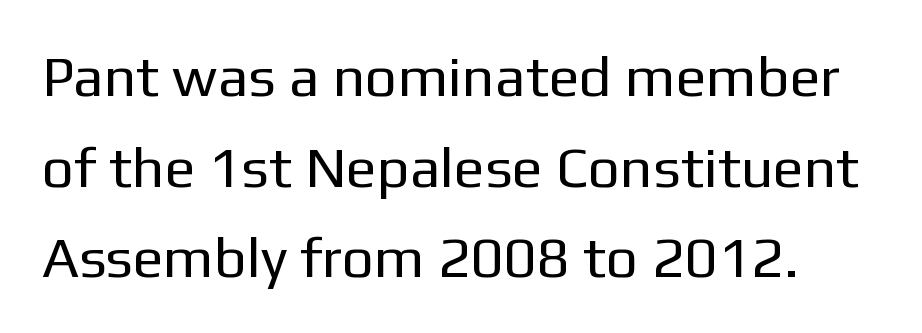
The image shows 57 px regular-weight sans-serif type, upright; set normal line spacing (1.59x), normal letter spacing, not underlined; low stroke contrast and a medium x-height.
